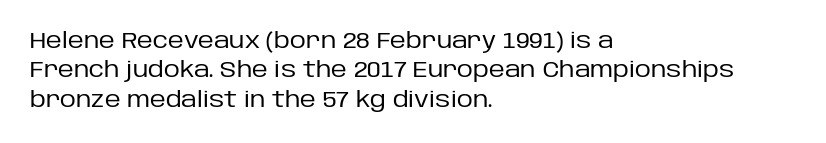
Bare-footed words on every line. Every stem runs plumb, perpendicular to the baseline. The typesetting does not lean heavy: it is not bold. Tracking value appears to be zero — textbook default spacing. The vertical gap from one line to the next is medium.
